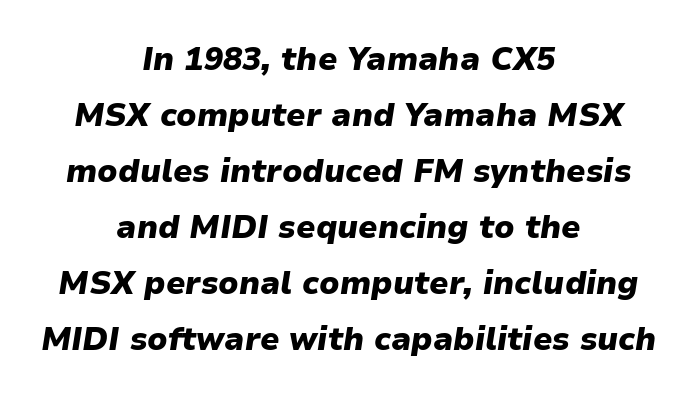
The image shows 32 px heavy type, italic (leaning right); set centered, line spacing 1.75x, normal letter spacing, not underlined; low stroke contrast and a medium x-height.
